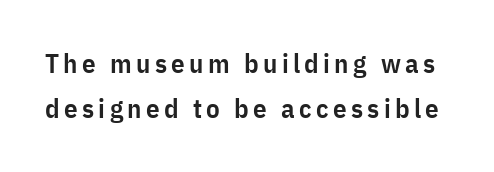
Words float on clear page, feet unadorned. A semibold gives these letters moderate extra thickness, short of bold. A normal amount of white space separates one row of letters from the next. Italic: no, the glyphs are upright roman.
